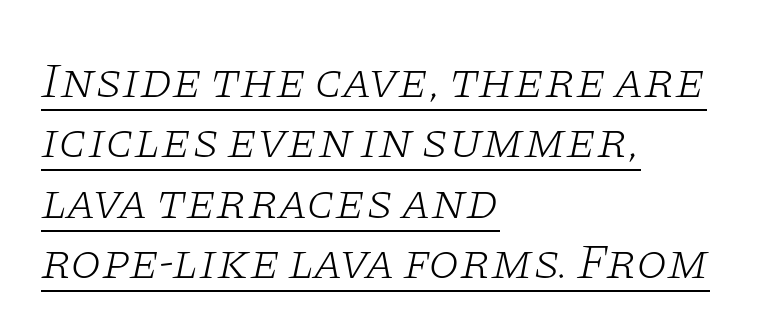
The image shows 50 px light, wide serif type, italic (leaning right); set left-aligned, line spacing 1.21x, normal letter spacing, underlined; low stroke contrast and a large x-height.
